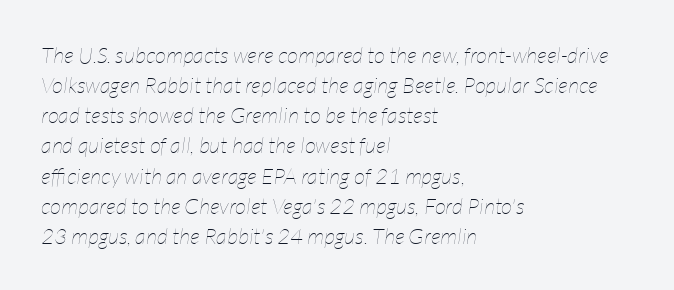
{"italic": "yes", "lean": "right", "slant_degrees": 7, "bold": "no", "underline": "no", "align": "left", "line_spacing": "normal", "line_spacing_ratio": 1.37, "letter_spacing": "normal", "letter_spacing_em": 0.0, "glyph_px": 22}
